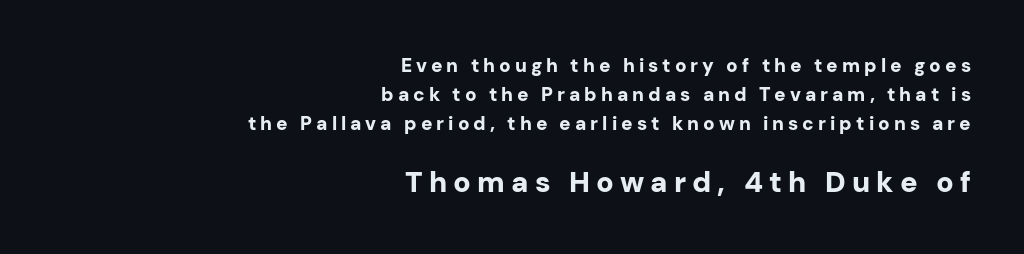
Q: Is the text bold? A: Yes.
Q: Is the text italic (slanted)? A: No, it is upright.
Q: Is the typeface a serif or a sans-serif typeface? A: Sans-serif.
Q: Is the text underlined? A: No.
Q: How is the paragraph aligned? A: Right-aligned.
Q: Is the spacing between letters normal or unusually wide? A: Unusually wide.
Q: Is the spacing between lines tight, normal or loose? A: Normal.
Q: Which block of text is set in a larger size, the first (top) or the second (bottom)? A: The second (bottom) one.
Q: Width (condensed, normal, or wide)? A: Normal.
Q: Stroke contrast? A: Low.
Q: x-height? A: Medium.
Q: Monospaced? A: No.
